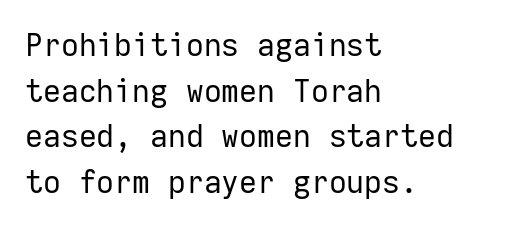
This sample has the even, mechanical cadence of fixed-width lettering. The lettering stays uniformly vertical, giving the passage a roman look. The baseline area is clear. Regular leading.
